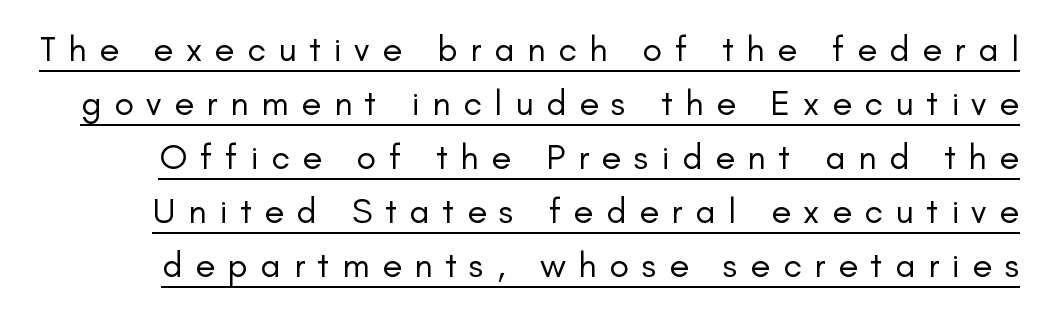
The image shows 36 px regular-weight sans-serif type, upright; set normal line spacing (1.5x), unusually wide letter spacing (+0.35 em), underlined; low stroke contrast and a small x-height.
